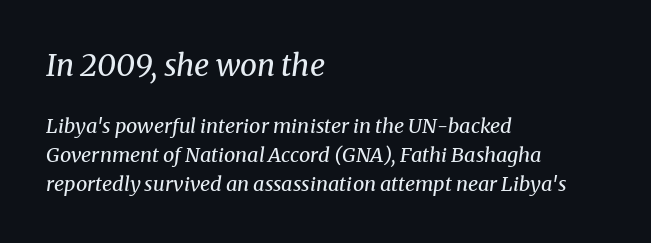
{"serif": "yes", "italic": "yes", "lean": "right", "slant_degrees": 8, "bold": "no", "weight": "regular", "width": "normal", "stroke_contrast": "medium", "x_height": "medium", "monospaced": "no", "underline": "no", "align": "left", "line_spacing": "normal", "line_spacing_ratio": 1.44, "letter_spacing": "normal", "letter_spacing_em": 0.0, "larger_block": "first", "size_ratio": 1.5, "glyph_px": 30}
